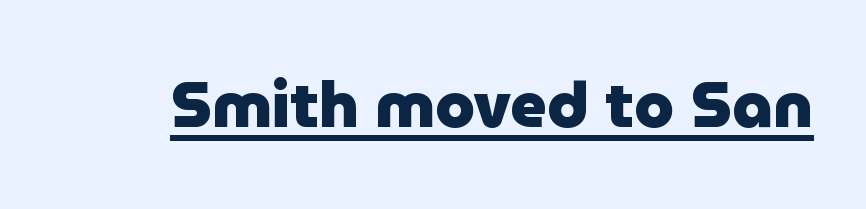
Typesetter's note: full bold, strokes at maximum text heaviness. Check the space under the baseline: a stroke is drawn there. Character widths vary here, with narrow letters taking less room than wide ones. The designer went with a sans here, leaving each stem footless.
